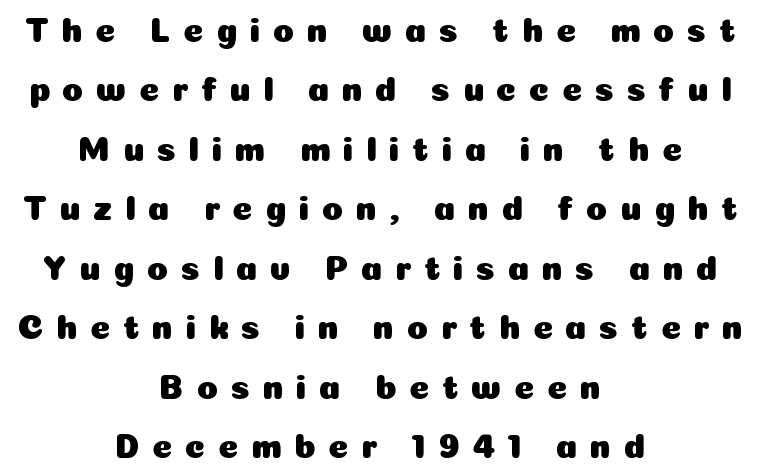
Examine the stroke ends and you'll find no serifs. Here the designer chose a conventional face with non-uniform glyph widths. Anything drawn beneath the words? Only blank space. Do the letters lean? They stand straight. The passage shown has open, widely tracked lettering throughout. Horizontally, the lines are justified to the midpoint only.
